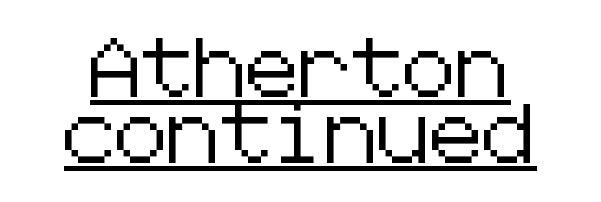
The image shows 59 px sans-serif type, upright; set tight line spacing (1.12x), normal letter spacing, underlined; low stroke contrast and a medium x-height.
